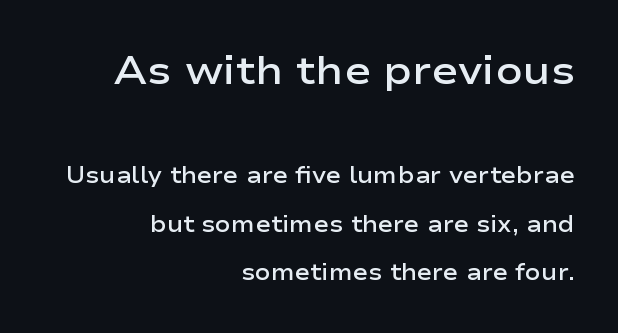
The image shows 40 px semibold, wide sans-serif type, upright; set right-aligned, loose line spacing (2.11x), normal letter spacing, not underlined; the first (top) block is 1.74x larger; low stroke contrast and a medium x-height.
